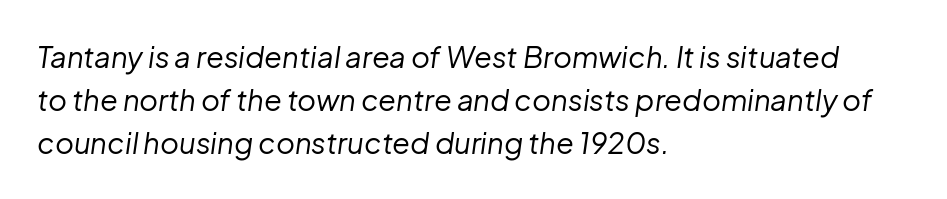
{"italic": "yes", "lean": "right", "slant_degrees": 8, "bold": "no", "weight": "regular", "width": "normal", "stroke_contrast": "low", "x_height": "medium", "monospaced": "no", "underline": "no", "align": "left", "line_spacing": "normal", "line_spacing_ratio": 1.49, "letter_spacing": "normal", "letter_spacing_em": 0.0, "glyph_px": 29}
